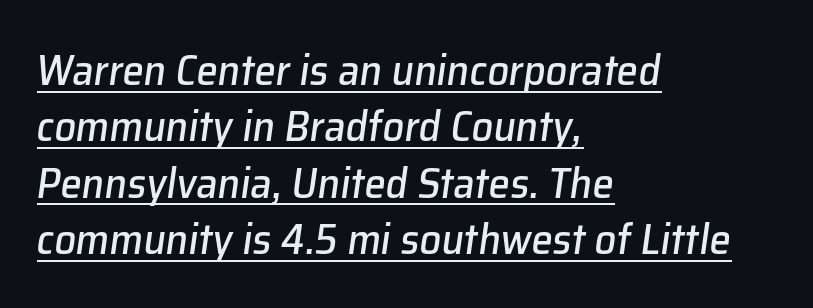
{"italic": "yes", "lean": "right", "slant_degrees": 8, "width": "normal", "stroke_contrast": "low", "x_height": "medium", "monospaced": "no", "underline": "yes", "align": "left", "line_spacing": "normal", "line_spacing_ratio": 1.31, "letter_spacing": "normal", "letter_spacing_em": 0.0, "glyph_px": 43}
